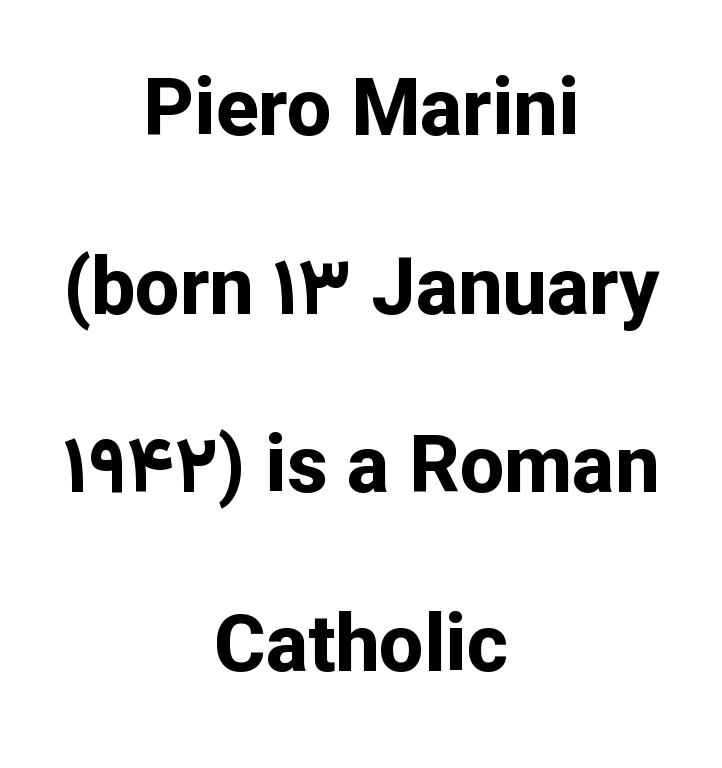
{"serif": "no", "italic": "no", "bold": "yes", "weight": "bold", "width": "normal", "stroke_contrast": "low", "x_height": "medium", "monospaced": "no", "underline": "no", "align": "center", "line_spacing": "loose", "line_spacing_ratio": 2.26, "letter_spacing": "normal", "letter_spacing_em": 0.0, "glyph_px": 79}
